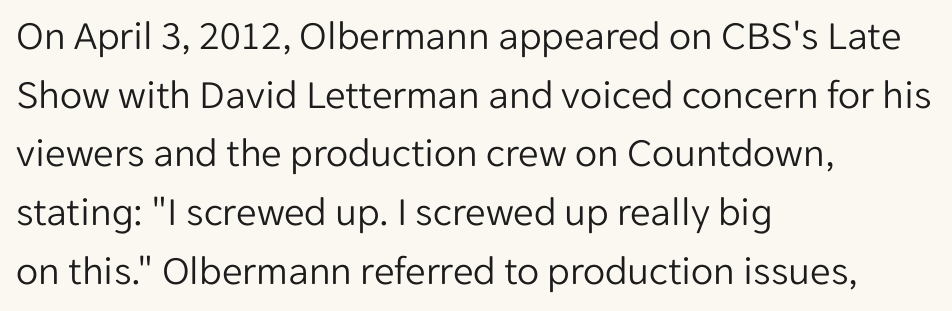
{"serif": "no", "italic": "no", "bold": "no", "weight": "light", "width": "normal", "stroke_contrast": "low", "x_height": "medium", "monospaced": "no", "underline": "no", "align": "left", "line_spacing": "normal", "line_spacing_ratio": 1.43, "letter_spacing": "normal", "letter_spacing_em": 0.0, "glyph_px": 41}
